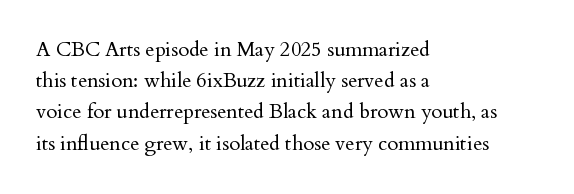
{"italic": "no", "bold": "no", "underline": "no", "align": "left", "line_spacing": "normal", "line_spacing_ratio": 1.56, "letter_spacing": "normal", "letter_spacing_em": 0.0, "glyph_px": 20}
